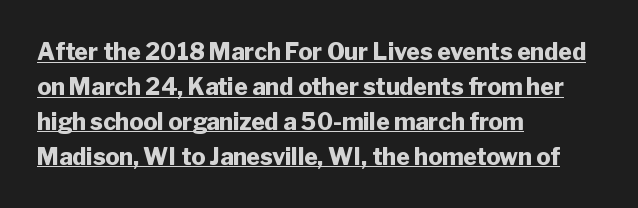
The image shows 23 px bold type, upright; set left-aligned, normal line spacing (1.52x), normal letter spacing, underlined.
